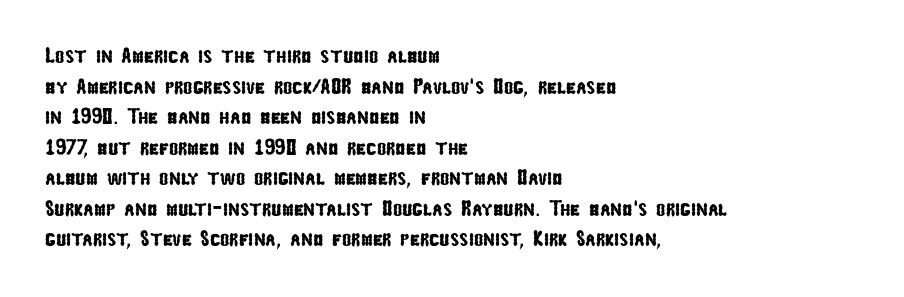
The image shows 22 px text type; set left-aligned, normal line spacing (1.39x), normal letter spacing, not underlined.
